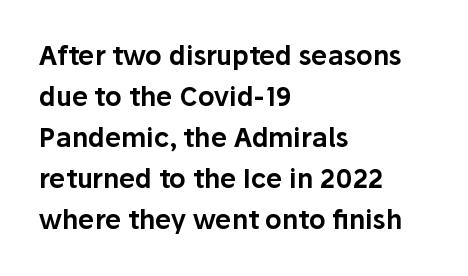
{"italic": "no", "underline": "no", "align": "left", "line_spacing": "normal", "line_spacing_ratio": 1.58, "letter_spacing": "normal", "letter_spacing_em": 0.0, "glyph_px": 26}
